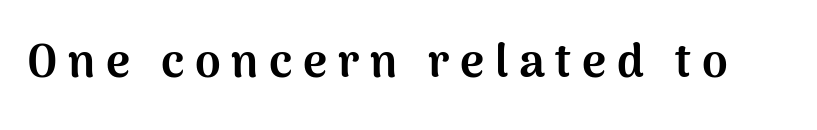
Q: Is the text bold? A: Yes.
Q: Is the text italic (slanted)? A: No, it is upright.
Q: Is the typeface a serif or a sans-serif typeface? A: Sans-serif.
Q: Is the text underlined? A: No.
Q: Is the spacing between letters normal or unusually wide? A: Unusually wide.
Q: Width (condensed, normal, or wide)? A: Normal.
Q: Stroke contrast? A: Medium.
Q: x-height? A: Medium.
Q: Monospaced? A: No.
